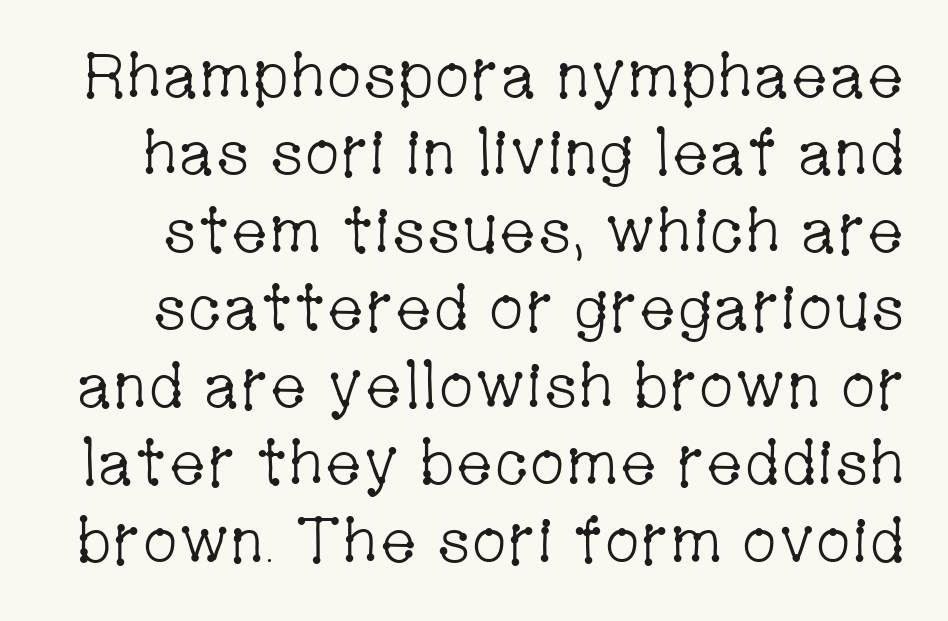
Is the stroke heavy? The answer is a plain regular-or-lighter. In terms of letterform style, serifs are clearly present. Glance below the letters and you will spot only blank space. Here the designer chose a conventional face with non-uniform glyph widths. Default kerning and tracking; the words read as compact shapes. Unlike italic type, these characters show no tilt at all.
